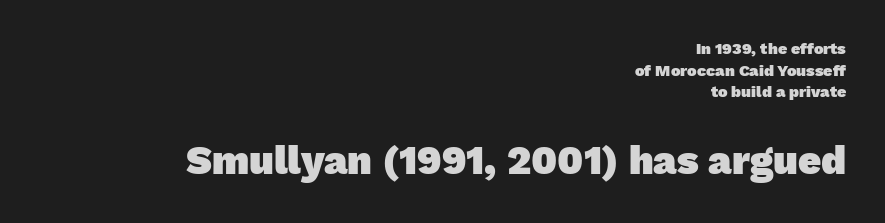
{"serif": "no", "bold": "yes", "weight": "heavy", "width": "normal", "stroke_contrast": "low", "x_height": "medium", "monospaced": "no", "underline": "no", "align": "right", "line_spacing": "normal", "line_spacing_ratio": 1.35, "letter_spacing": "normal", "letter_spacing_em": 0.0, "larger_block": "second", "size_ratio": 2.5, "glyph_px": 40}
